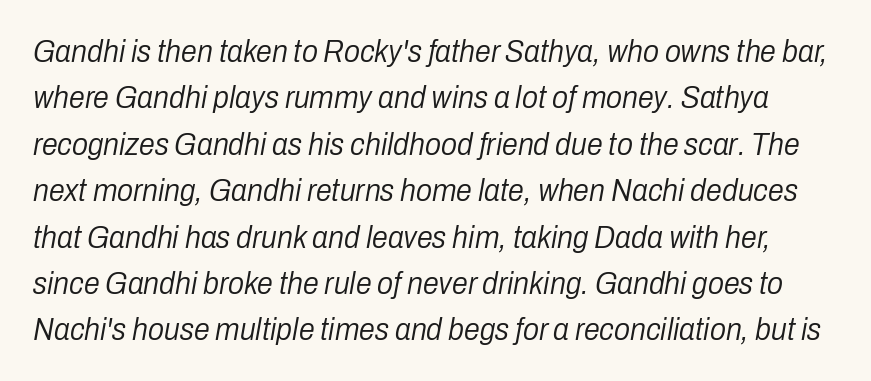
Q: Is the text bold? A: No.
Q: Is the text italic (slanted)? A: Yes, it leans right by about 10 degrees.
Q: Is the text underlined? A: No.
Q: Is the spacing between letters normal or unusually wide? A: Normal.
Q: Is the spacing between lines tight, normal or loose? A: Normal.
Q: Width (condensed, normal, or wide)? A: Condensed.
Q: Stroke contrast? A: Low.
Q: x-height? A: Medium.
Q: Monospaced? A: No.
